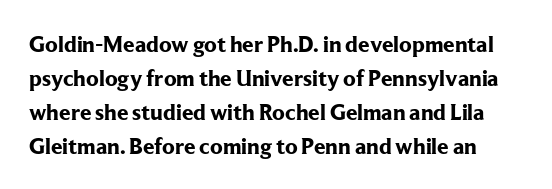
{"italic": "no", "bold": "yes", "underline": "no", "line_spacing": "normal", "line_spacing_ratio": 1.48, "letter_spacing": "normal", "letter_spacing_em": 0.0, "glyph_px": 23}
